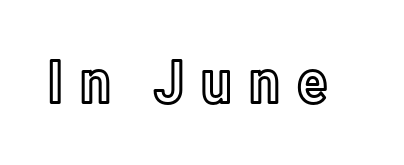
Q: Is the text italic (slanted)? A: No, it is upright.
Q: Is the text underlined? A: No.
Q: Is the spacing between letters normal or unusually wide? A: Unusually wide.
Q: Width (condensed, normal, or wide)? A: Condensed.
Q: x-height? A: Medium.
Q: Monospaced? A: No.
